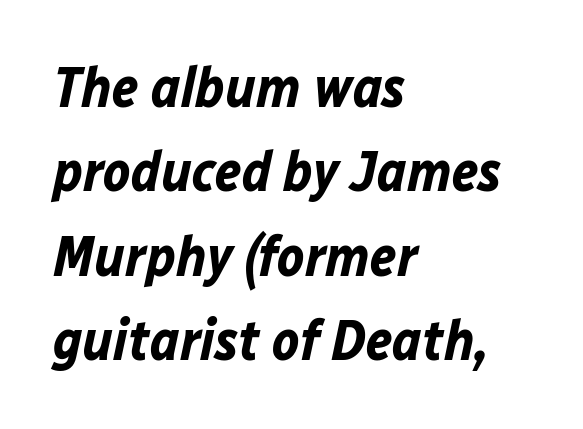
The gaps between neighbouring characters are ordinary and unremarkable. The font is running at its bold setting. The glyphs look as if they've been sheared to an angle. Looks like regular typesetting: each glyph gets only the width it needs.
